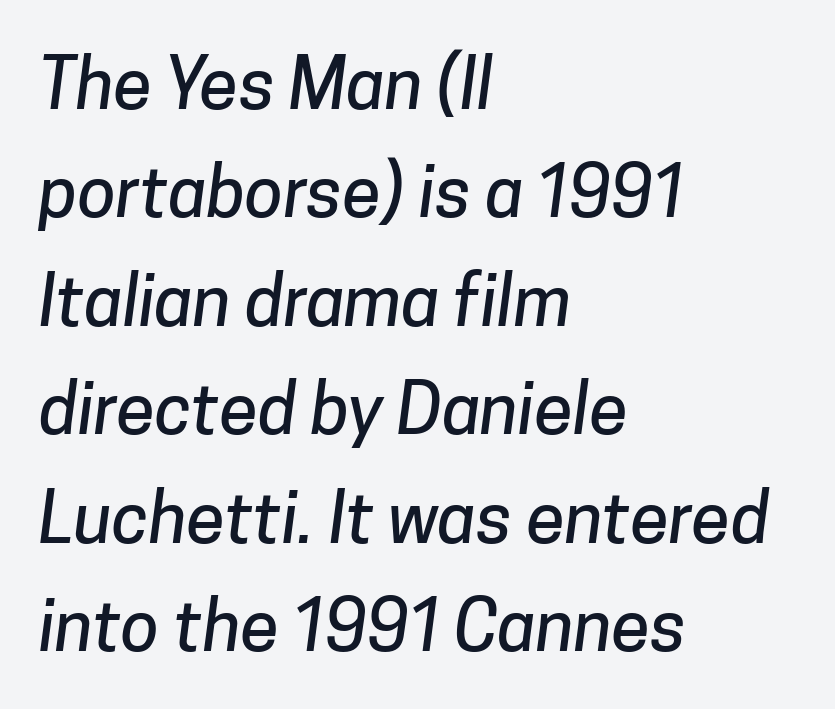
The image shows 70 px sans-serif type; set left-aligned, normal line spacing (1.55x), normal letter spacing, not underlined; low stroke contrast and a medium x-height.
